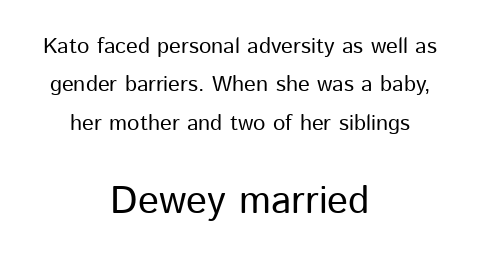
Q: Is the text italic (slanted)? A: No, it is upright.
Q: Is the typeface a serif or a sans-serif typeface? A: Sans-serif.
Q: Is the text underlined? A: No.
Q: How is the paragraph aligned? A: Centered.
Q: Is the spacing between letters normal or unusually wide? A: Normal.
Q: Which block of text is set in a larger size, the first (top) or the second (bottom)? A: The second (bottom) one.
Q: Width (condensed, normal, or wide)? A: Normal.
Q: Stroke contrast? A: Low.
Q: x-height? A: Medium.
Q: Monospaced? A: No.
